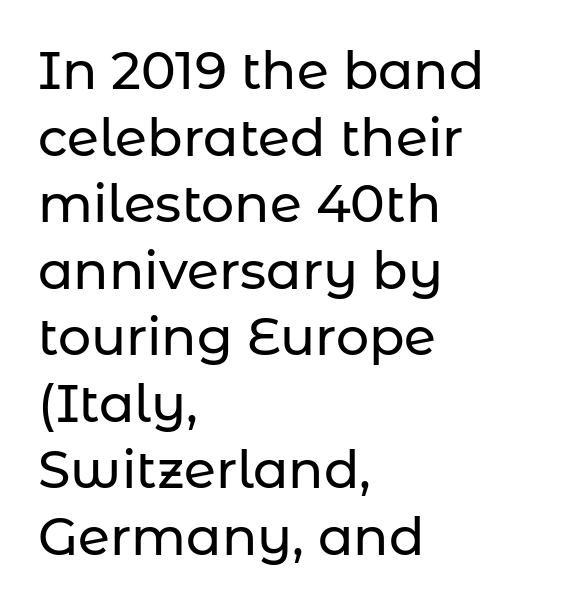
The image shows 52 px sans-serif type, upright; set left-aligned, normal line spacing (1.28x), normal letter spacing, not underlined; low stroke contrast and a medium x-height.
